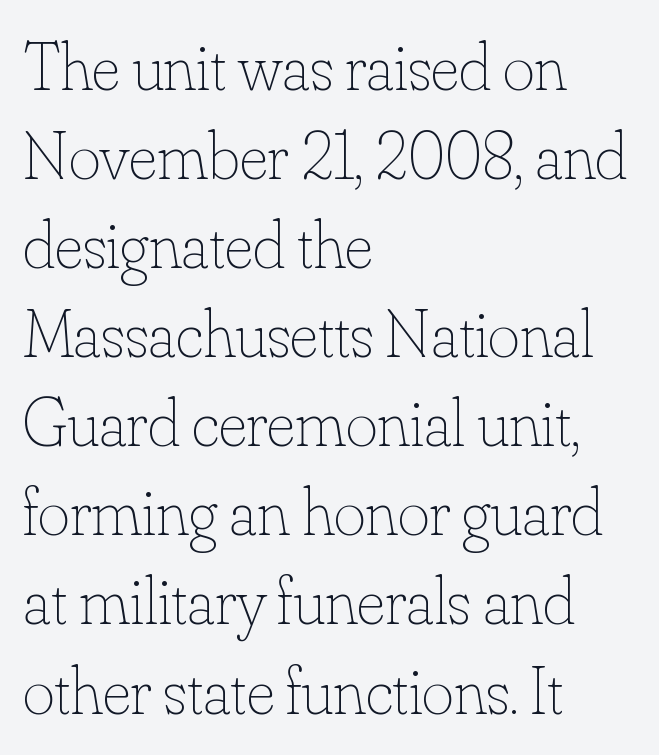
{"italic": "no", "bold": "no", "weight": "thin", "width": "normal", "stroke_contrast": "low", "x_height": "small", "monospaced": "no", "underline": "no", "align": "left", "line_spacing": "normal", "line_spacing_ratio": 1.31, "letter_spacing": "normal", "letter_spacing_em": 0.0, "glyph_px": 68}
